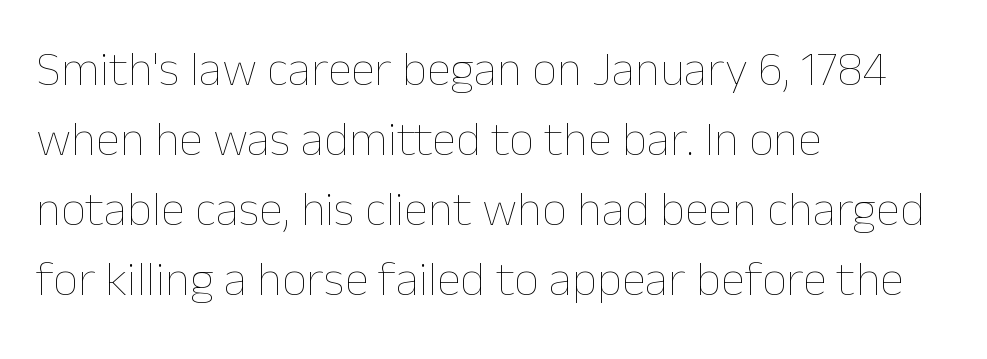
Q: Is the text bold? A: No.
Q: Is the text italic (slanted)? A: No, it is upright.
Q: Is the text underlined? A: No.
Q: How is the paragraph aligned? A: Left-aligned.
Q: Is the spacing between letters normal or unusually wide? A: Normal.
Q: Is the spacing between lines tight, normal or loose? A: Normal.
Q: Width (condensed, normal, or wide)? A: Normal.
Q: Stroke contrast? A: Low.
Q: x-height? A: Medium.
Q: Monospaced? A: No.
